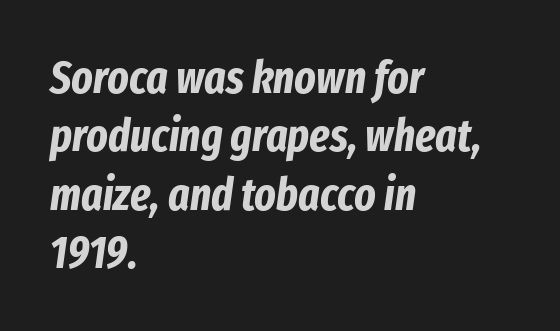
{"italic": "yes", "lean": "right", "slant_degrees": 8, "bold": "yes", "weight": "bold", "width": "condensed", "stroke_contrast": "low", "x_height": "medium", "monospaced": "no", "underline": "no", "align": "left", "line_spacing": "normal", "line_spacing_ratio": 1.3, "letter_spacing": "normal", "letter_spacing_em": 0.0, "glyph_px": 45}
